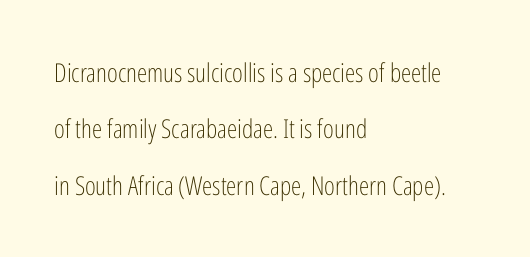
Q: Is the text bold? A: No.
Q: Is the text italic (slanted)? A: No, it is upright.
Q: Is the text underlined? A: No.
Q: How is the paragraph aligned? A: Left-aligned.
Q: Is the spacing between letters normal or unusually wide? A: Normal.
Q: Is the spacing between lines tight, normal or loose? A: Loose.
